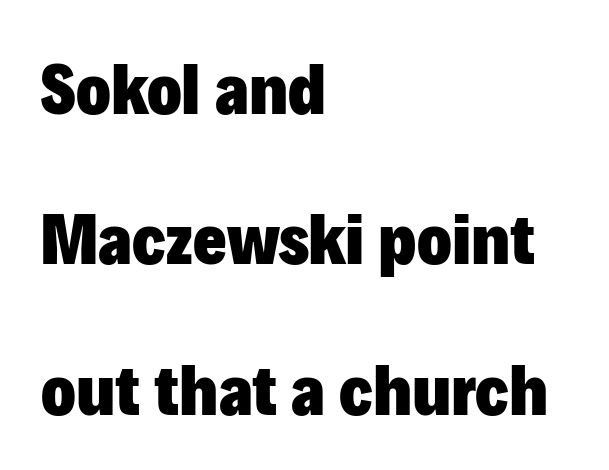
Q: Is the text bold? A: Yes.
Q: Is the text italic (slanted)? A: No, it is upright.
Q: Is the typeface a serif or a sans-serif typeface? A: Sans-serif.
Q: Is the text underlined? A: No.
Q: How is the paragraph aligned? A: Left-aligned.
Q: Is the spacing between letters normal or unusually wide? A: Normal.
Q: Is the spacing between lines tight, normal or loose? A: Loose.
Q: Width (condensed, normal, or wide)? A: Normal.
Q: Stroke contrast? A: Low.
Q: x-height? A: Medium.
Q: Monospaced? A: No.
